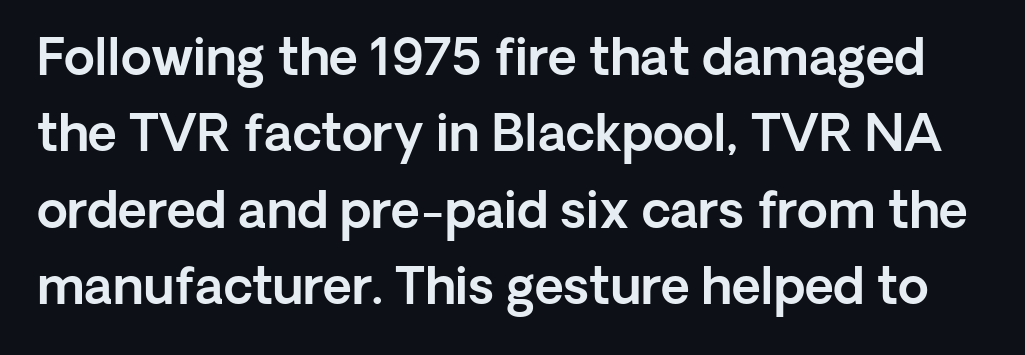
The image shows 50 px sans-serif type, upright; set normal line spacing (1.53x), normal letter spacing, not underlined; a medium x-height.
